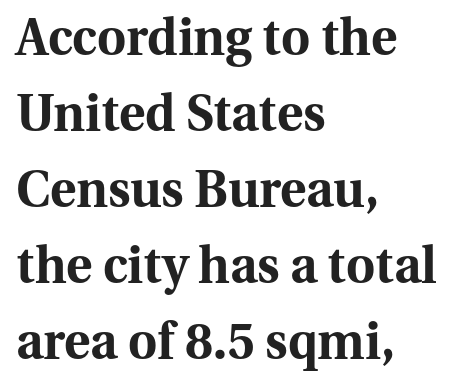
Q: Is the text bold? A: Yes.
Q: Is the text italic (slanted)? A: No, it is upright.
Q: Is the typeface a serif or a sans-serif typeface? A: Serif.
Q: Is the text underlined? A: No.
Q: How is the paragraph aligned? A: Left-aligned.
Q: Is the spacing between letters normal or unusually wide? A: Normal.
Q: Is the spacing between lines tight, normal or loose? A: Normal.
Q: Width (condensed, normal, or wide)? A: Normal.
Q: Stroke contrast? A: Medium.
Q: x-height? A: Medium.
Q: Monospaced? A: No.
